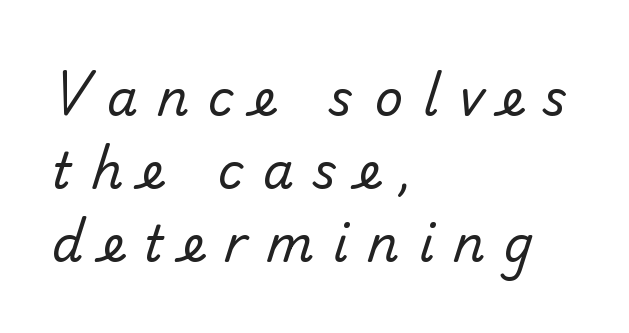
The vertical gap from one line to the next is medium. Any mark beneath the type? The region is blank. Varying glyph widths throughout — classic text-font behaviour. Is this a heavy cut? Hardly; it is regular or lighter. The horizontal fit of the characters is loose and conspicuously gappy.
